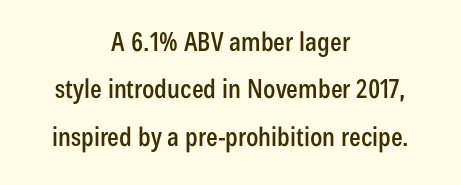
Which margin do the lines hug? Neither — every line sits in the middle. Underlining? Definitely not there. Posture: vertical. In terms of letterspacing, this is plain default setting.
